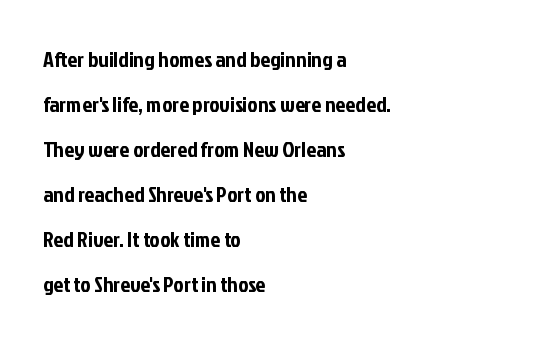
Tracking here is standard; glyphs follow each other at the usual distance. Quick note: underline off. Baseline-to-baseline distance is far greater than the letter height. Style check: upright. Layout note: lines flush left.
